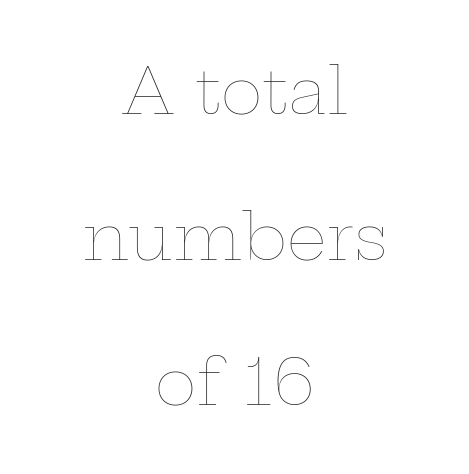
Q: Is the text bold? A: No.
Q: Is the text italic (slanted)? A: No, it is upright.
Q: Is the text underlined? A: No.
Q: How is the paragraph aligned? A: Centered.
Q: Is the spacing between letters normal or unusually wide? A: Normal.
Q: Is the spacing between lines tight, normal or loose? A: Loose.
Q: Width (condensed, normal, or wide)? A: Wide.
Q: Stroke contrast? A: Low.
Q: x-height? A: Medium.
Q: Monospaced? A: No.
